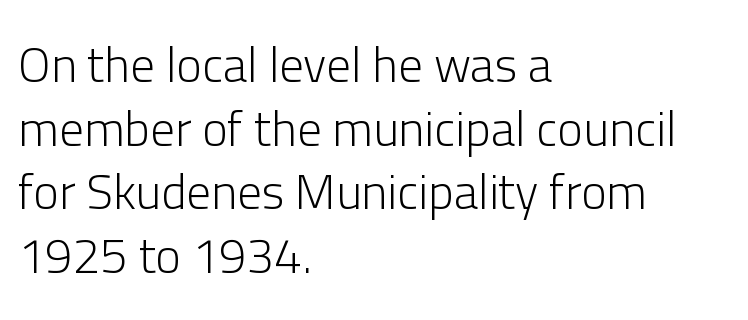
{"serif": "no", "italic": "no", "bold": "no", "weight": "light", "width": "normal", "stroke_contrast": "low", "x_height": "medium", "monospaced": "no", "underline": "no", "align": "left", "line_spacing": "normal", "line_spacing_ratio": 1.3, "letter_spacing": "normal", "letter_spacing_em": 0.0, "glyph_px": 49}
